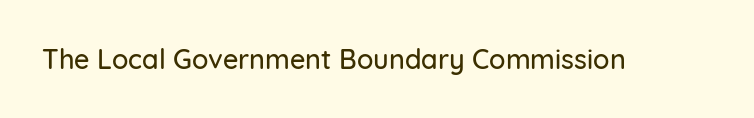
This rendering leaves character spacing at its baseline value. Has an underline been added? It has not. No italicization has been applied; the sample stays upright.
